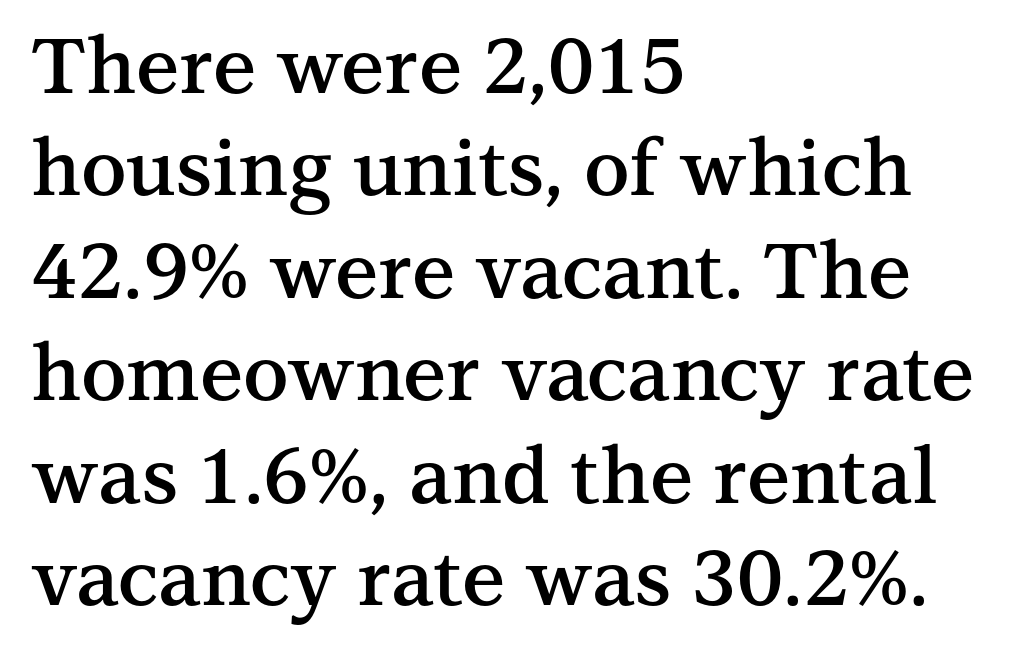
The image shows 77 px semibold serif type, upright; set left-aligned, normal line spacing (1.33x), normal letter spacing, not underlined; medium stroke contrast and a medium x-height.
